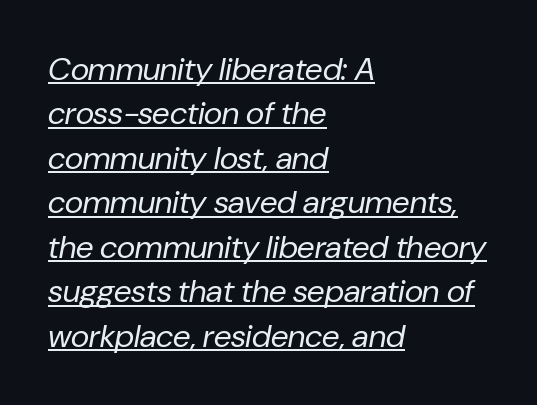
Q: Is the text bold? A: No.
Q: Is the text italic (slanted)? A: Yes, it leans right by about 10 degrees.
Q: Is the text underlined? A: Yes.
Q: How is the paragraph aligned? A: Left-aligned.
Q: Is the spacing between letters normal or unusually wide? A: Normal.
Q: Is the spacing between lines tight, normal or loose? A: Normal.
Q: Width (condensed, normal, or wide)? A: Normal.
Q: Stroke contrast? A: Low.
Q: x-height? A: Medium.
Q: Monospaced? A: No.
